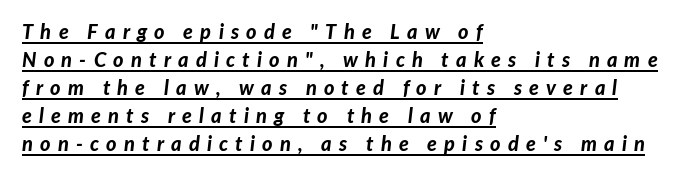
Q: Is the text bold? A: Yes.
Q: Is the text italic (slanted)? A: Yes, it leans right by about 7 degrees.
Q: Is the text underlined? A: Yes.
Q: How is the paragraph aligned? A: Left-aligned.
Q: Is the spacing between letters normal or unusually wide? A: Unusually wide.
Q: Is the spacing between lines tight, normal or loose? A: Normal.
